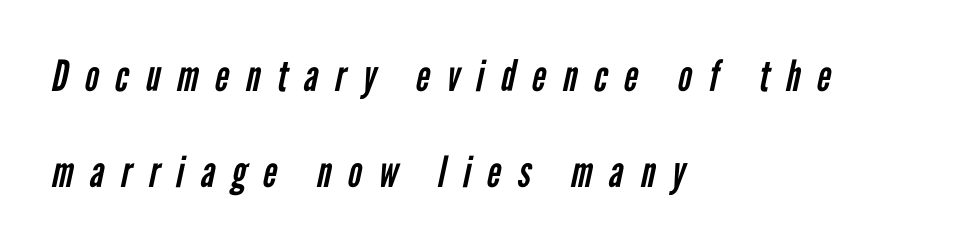
Q: Is the text bold? A: No.
Q: Is the typeface a serif or a sans-serif typeface? A: Sans-serif.
Q: Is the text underlined? A: No.
Q: How is the paragraph aligned? A: Left-aligned.
Q: Is the spacing between letters normal or unusually wide? A: Unusually wide.
Q: Is the spacing between lines tight, normal or loose? A: Loose.
Q: Width (condensed, normal, or wide)? A: Condensed.
Q: Stroke contrast? A: Low.
Q: x-height? A: Medium.
Q: Monospaced? A: No.
